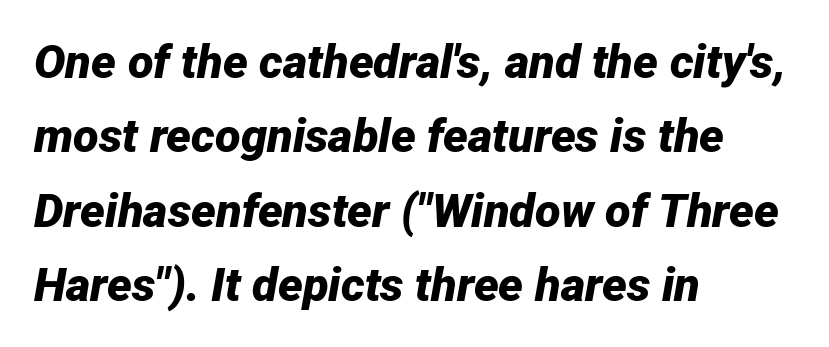
{"italic": "yes", "lean": "right", "slant_degrees": 12, "bold": "yes", "weight": "bold", "width": "normal", "stroke_contrast": "low", "x_height": "medium", "monospaced": "no", "underline": "no", "align": "left", "line_spacing": "normal", "line_spacing_ratio": 1.58, "letter_spacing": "normal", "letter_spacing_em": 0.0, "glyph_px": 47}
